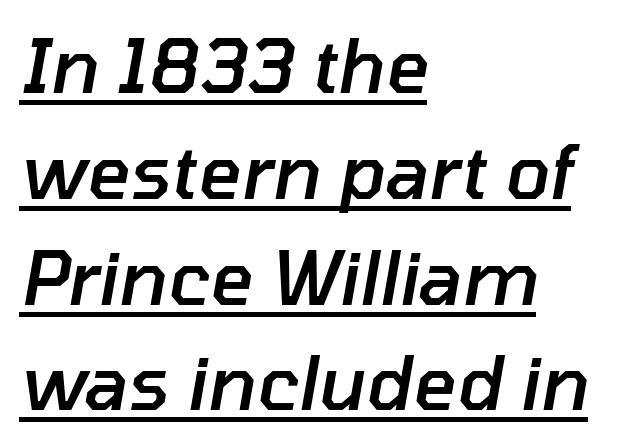
The image shows 74 px semibold type, italic (leaning right); set left-aligned, normal line spacing (1.43x), normal letter spacing, underlined; low stroke contrast and a medium x-height.
